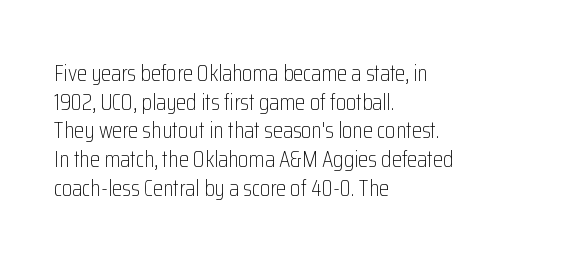
The image shows 23 px text type, upright; set left-aligned, normal line spacing (1.25x), normal letter spacing, not underlined.
